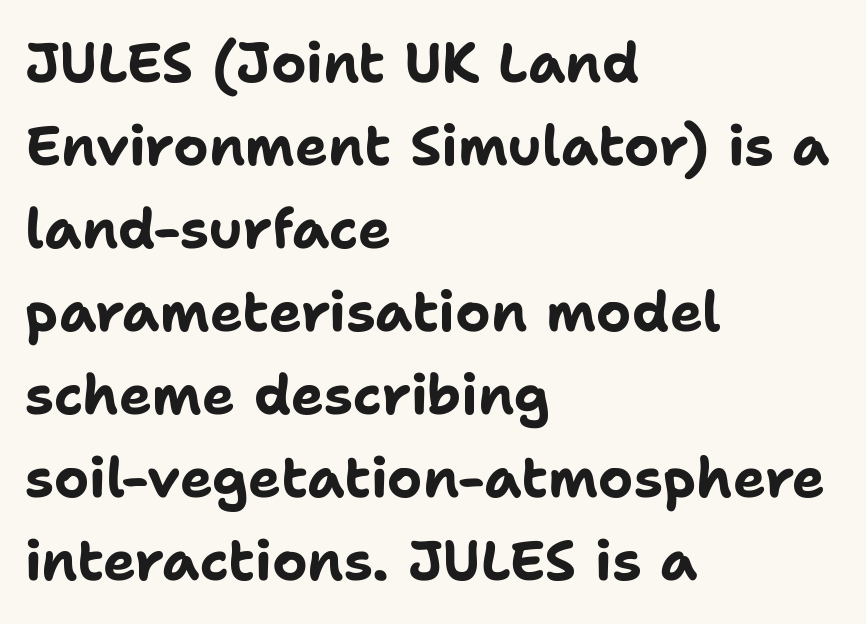
The image shows 55 px bold sans-serif type, upright; set left-aligned, normal line spacing (1.51x), normal letter spacing, not underlined; low stroke contrast and a medium x-height.
